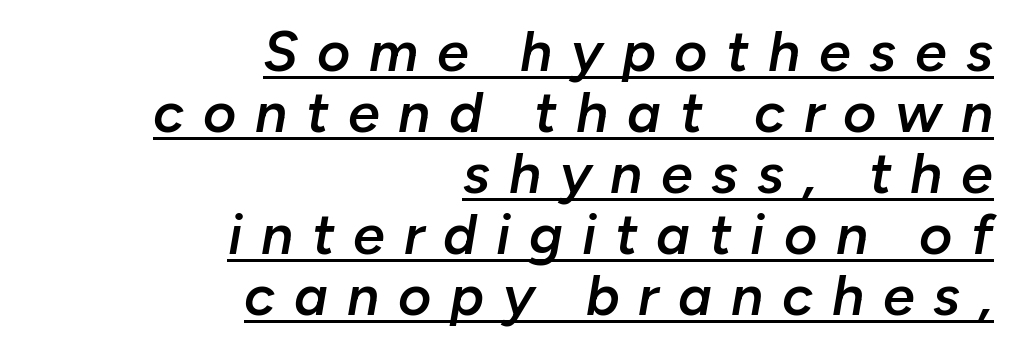
Q: Is the text bold? A: Semi-bold.
Q: Is the text italic (slanted)? A: Yes, it leans right by about 10 degrees.
Q: Is the text underlined? A: Yes.
Q: How is the paragraph aligned? A: Right-aligned.
Q: Is the spacing between letters normal or unusually wide? A: Unusually wide.
Q: Is the spacing between lines tight, normal or loose? A: Tight.
Q: Width (condensed, normal, or wide)? A: Normal.
Q: Stroke contrast? A: Low.
Q: x-height? A: Medium.
Q: Monospaced? A: No.
